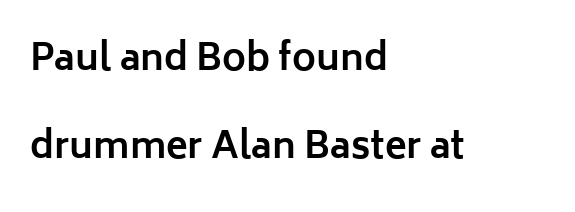
The image shows 36 px bold sans-serif type, upright; set left-aligned, loose line spacing (2.44x), normal letter spacing, not underlined; low stroke contrast and a medium x-height.
